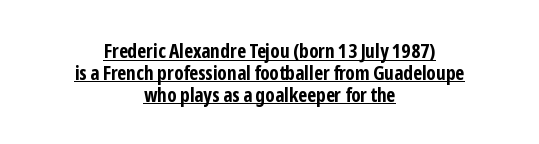
{"italic": "no", "bold": "yes", "underline": "yes", "align": "center", "line_spacing": "tight", "line_spacing_ratio": 1.09, "letter_spacing": "normal", "letter_spacing_em": 0.0, "glyph_px": 20}
